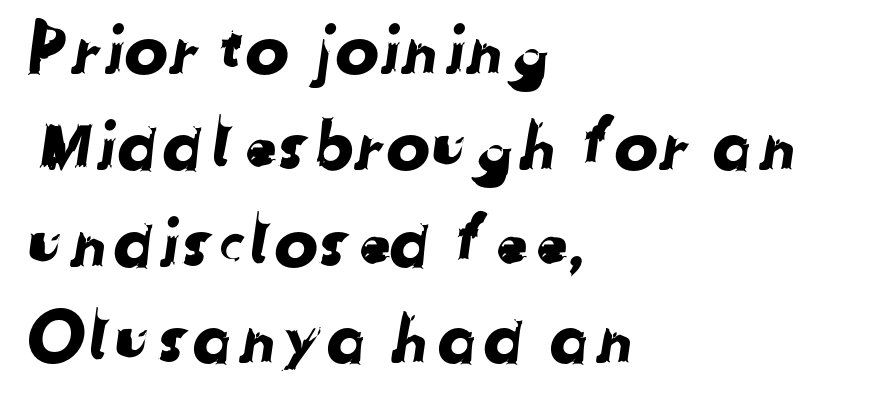
Q: Is the typeface a serif or a sans-serif typeface? A: Sans-serif.
Q: Is the text underlined? A: No.
Q: How is the paragraph aligned? A: Left-aligned.
Q: Is the spacing between letters normal or unusually wide? A: Normal.
Q: Is the spacing between lines tight, normal or loose? A: Normal.
Q: Width (condensed, normal, or wide)? A: Normal.
Q: Stroke contrast? A: Low.
Q: x-height? A: Medium.
Q: Monospaced? A: No.
